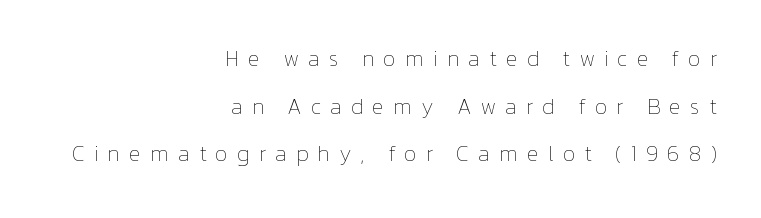
Italic? Not at all — the glyphs are vertical. The weight tops out at a normal text grade. Successive baselines arrive slowly, with a big drop between each. Check under the words: just untouched page. If you drew a ruler down the right edge, every line would touch it. Each word looks stretched out because of the extra space between its letters.
